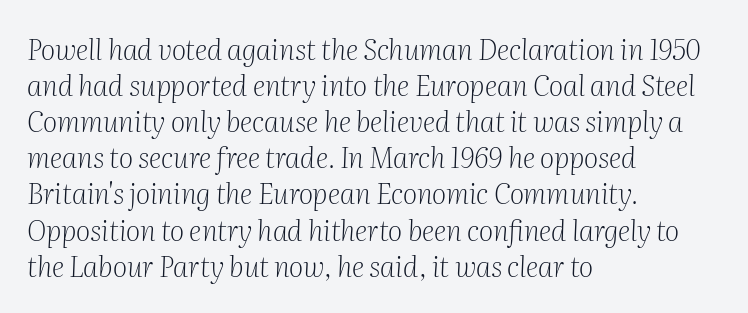
{"serif": "yes", "italic": "yes", "lean": "right", "slant_degrees": 2, "bold": "no", "weight": "light", "width": "normal", "stroke_contrast": "medium", "x_height": "medium", "monospaced": "no", "underline": "no", "align": "left", "line_spacing": "normal", "line_spacing_ratio": 1.29, "letter_spacing": "normal", "letter_spacing_em": 0.0, "glyph_px": 28}
